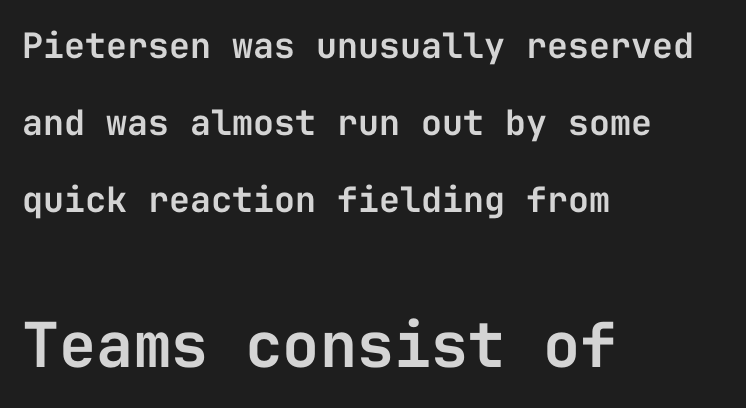
Looks like terminal output: every glyph gets an equal slot. No extra tracking has been applied to these lines. No italicization has been applied; the sample stays upright. The paragraph shown leans on its left margin. The block sitting lower on the canvas is the one with enlarged characters.
